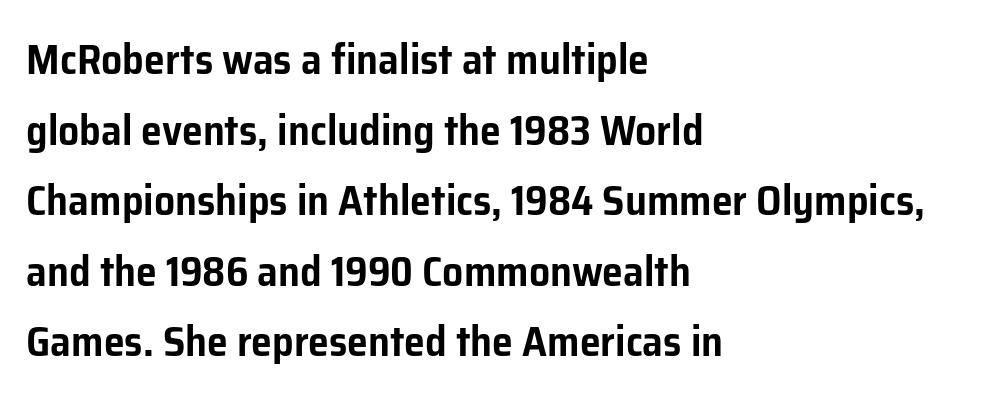
Q: Is the text italic (slanted)? A: No, it is upright.
Q: Is the typeface a serif or a sans-serif typeface? A: Sans-serif.
Q: Is the text underlined? A: No.
Q: How is the paragraph aligned? A: Left-aligned.
Q: Is the spacing between letters normal or unusually wide? A: Normal.
Q: Is the spacing between lines tight, normal or loose? A: Normal.
Q: Width (condensed, normal, or wide)? A: Normal.
Q: Stroke contrast? A: Low.
Q: x-height? A: Medium.
Q: Monospaced? A: No.
